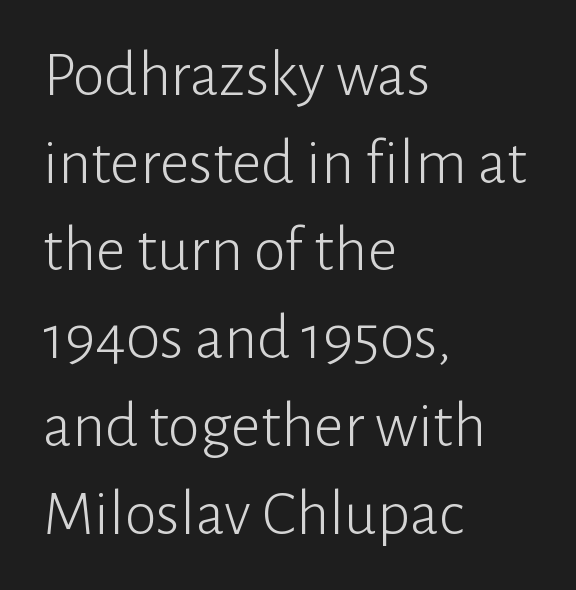
{"serif": "no", "italic": "no", "bold": "no", "weight": "light", "width": "normal", "stroke_contrast": "low", "x_height": "medium", "monospaced": "no", "underline": "no", "align": "left", "line_spacing": "normal", "line_spacing_ratio": 1.35, "letter_spacing": "normal", "letter_spacing_em": 0.0, "glyph_px": 65}
